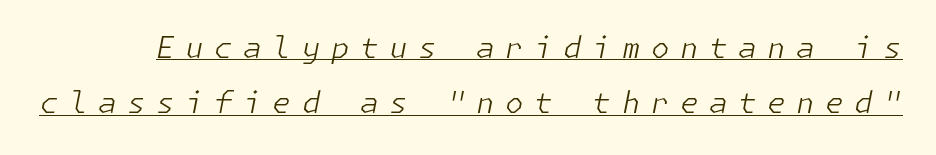
The image shows 30 px light type, italic (leaning right); set line spacing 1.85x, unusually wide letter spacing (+0.35 em), underlined; low stroke contrast and a medium x-height.
